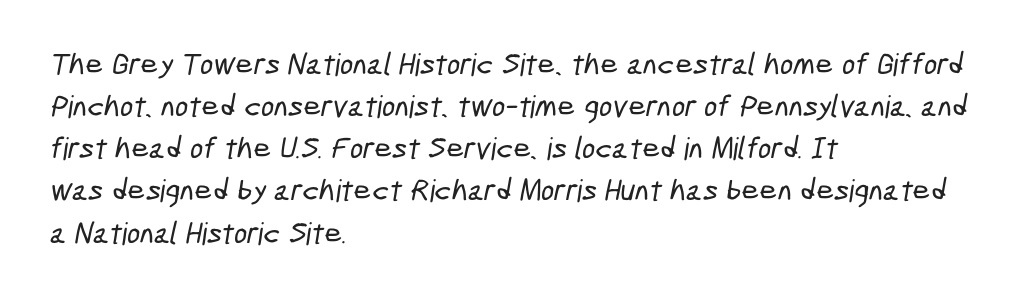
{"serif": "no", "width": "condensed", "stroke_contrast": "low", "x_height": "medium", "monospaced": "no", "underline": "no", "align": "left", "line_spacing": "normal", "line_spacing_ratio": 1.36, "letter_spacing": "normal", "letter_spacing_em": 0.0, "glyph_px": 31}
